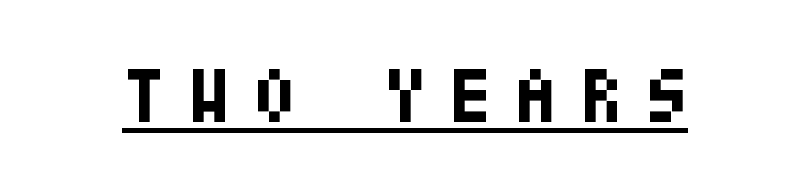
Q: Is the text bold? A: Yes.
Q: Is the text italic (slanted)? A: No, it is upright.
Q: Is the typeface a serif or a sans-serif typeface? A: Sans-serif.
Q: Is the text underlined? A: Yes.
Q: Is the spacing between letters normal or unusually wide? A: Unusually wide.
Q: Width (condensed, normal, or wide)? A: Condensed.
Q: Stroke contrast? A: Low.
Q: x-height? A: Large.
